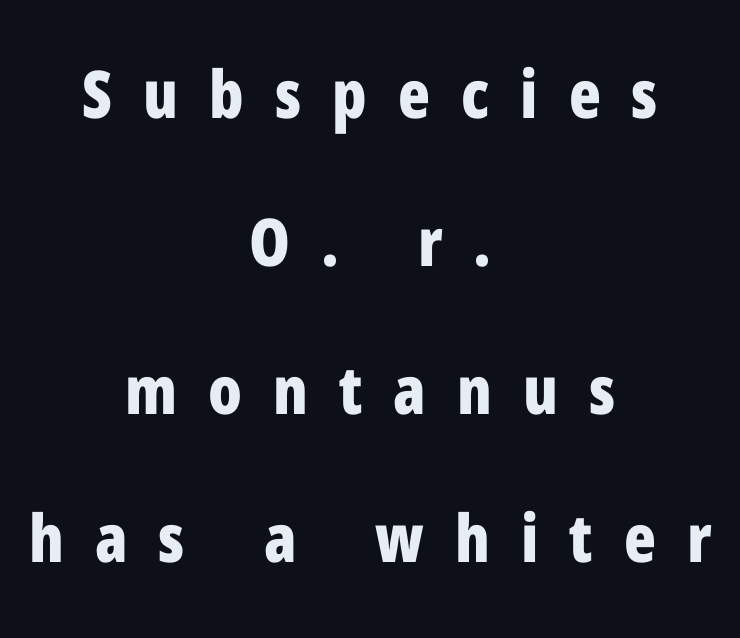
Q: Is the text bold? A: Yes.
Q: Is the text italic (slanted)? A: No, it is upright.
Q: Is the typeface a serif or a sans-serif typeface? A: Sans-serif.
Q: Is the text underlined? A: No.
Q: How is the paragraph aligned? A: Centered.
Q: Is the spacing between letters normal or unusually wide? A: Unusually wide.
Q: Is the spacing between lines tight, normal or loose? A: Loose.
Q: Width (condensed, normal, or wide)? A: Condensed.
Q: Stroke contrast? A: Low.
Q: x-height? A: Medium.
Q: Monospaced? A: No.
